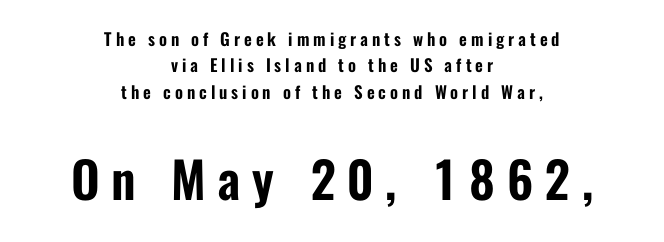
Quick note: interline space is typical. Looks like regular typesetting: each glyph gets only the width it needs. Nope, no serifs anywhere on these letters. Bare-footed words on every line.
